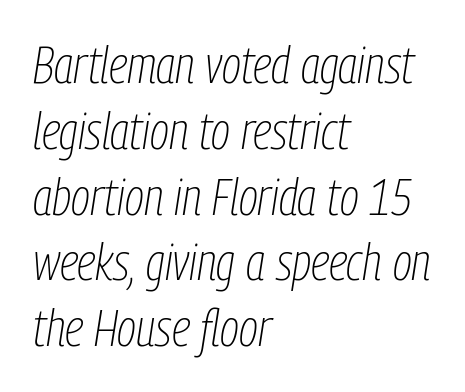
Q: Is the text bold? A: No.
Q: Is the text italic (slanted)? A: Yes, it leans right by about 9 degrees.
Q: Is the text underlined? A: No.
Q: How is the paragraph aligned? A: Left-aligned.
Q: Is the spacing between letters normal or unusually wide? A: Normal.
Q: Is the spacing between lines tight, normal or loose? A: Normal.
Q: Width (condensed, normal, or wide)? A: Condensed.
Q: Stroke contrast? A: Low.
Q: x-height? A: Medium.
Q: Monospaced? A: No.
